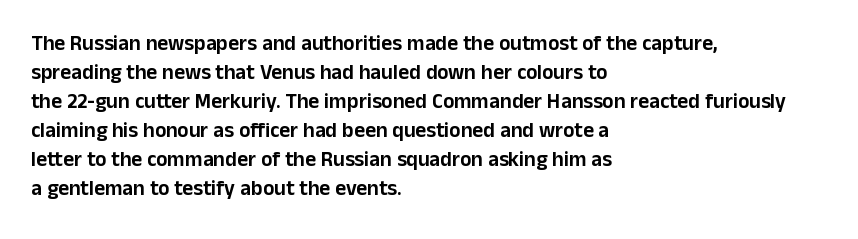
{"italic": "no", "underline": "no", "align": "left", "line_spacing": "normal", "line_spacing_ratio": 1.38, "letter_spacing": "normal", "letter_spacing_em": 0.0, "glyph_px": 21}
